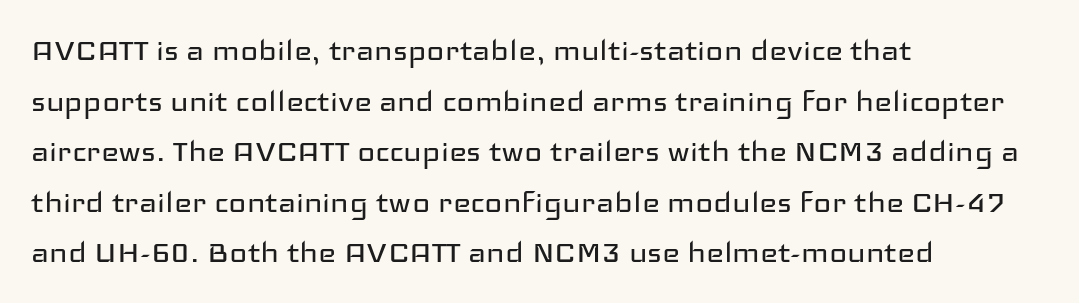
{"serif": "no", "italic": "no", "bold": "no", "weight": "regular", "width": "wide", "stroke_contrast": "low", "x_height": "medium", "monospaced": "no", "underline": "no", "align": "left", "line_spacing": "normal", "line_spacing_ratio": 1.33, "letter_spacing": "normal", "letter_spacing_em": 0.0, "glyph_px": 38}
